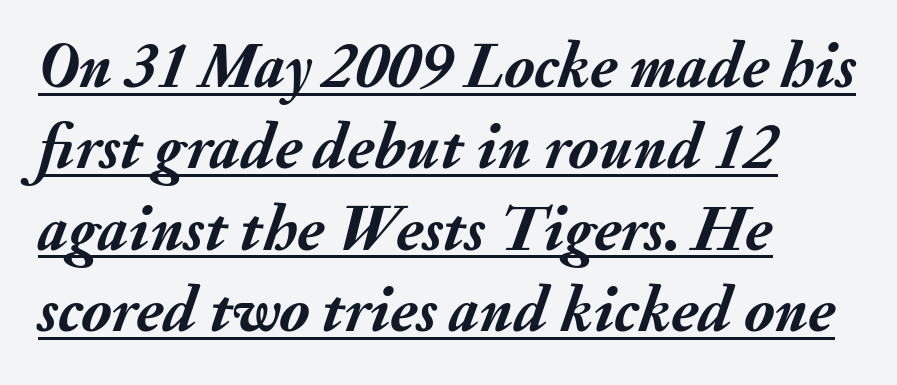
The image shows 64 px semibold type, italic (leaning right); set left-aligned, normal line spacing (1.27x), normal letter spacing, underlined; medium stroke contrast and a small x-height.
